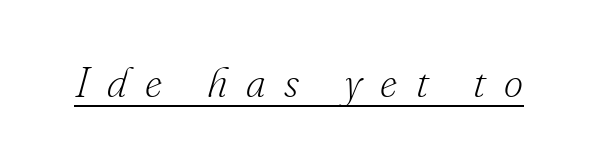
The passage shown is typed in a proportional face where columns would drift. Bold? No — there's no thickening of the strokes. Observe the serifs anchoring each vertical stroke in this sample. Like a heading marked for emphasis, these lines bear an underscore. Quick note: italic.
